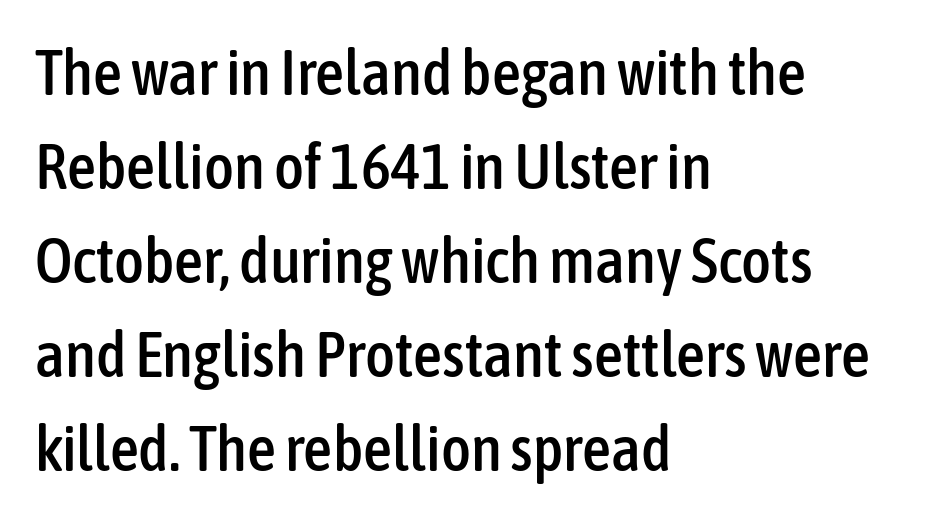
Q: Is the text italic (slanted)? A: No, it is upright.
Q: Is the typeface a serif or a sans-serif typeface? A: Sans-serif.
Q: Is the text underlined? A: No.
Q: How is the paragraph aligned? A: Left-aligned.
Q: Is the spacing between letters normal or unusually wide? A: Normal.
Q: Is the spacing between lines tight, normal or loose? A: Normal.
Q: Width (condensed, normal, or wide)? A: Condensed.
Q: Stroke contrast? A: Low.
Q: x-height? A: Medium.
Q: Monospaced? A: No.
